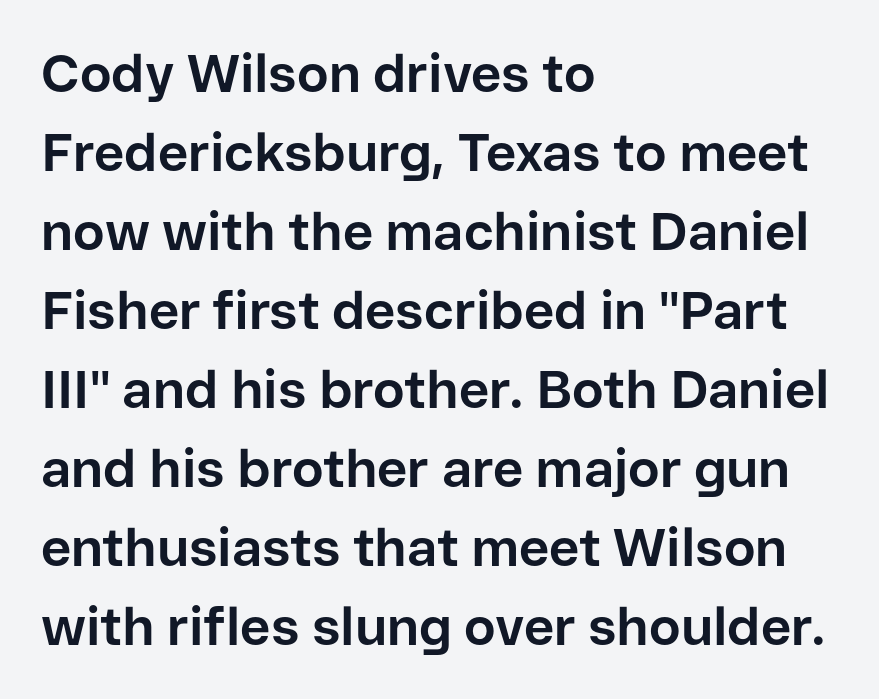
Q: Is the text bold? A: Yes.
Q: Is the text italic (slanted)? A: No, it is upright.
Q: Is the typeface a serif or a sans-serif typeface? A: Sans-serif.
Q: Is the text underlined? A: No.
Q: How is the paragraph aligned? A: Left-aligned.
Q: Is the spacing between letters normal or unusually wide? A: Normal.
Q: Is the spacing between lines tight, normal or loose? A: Normal.
Q: Width (condensed, normal, or wide)? A: Normal.
Q: Stroke contrast? A: Low.
Q: x-height? A: Medium.
Q: Monospaced? A: No.
